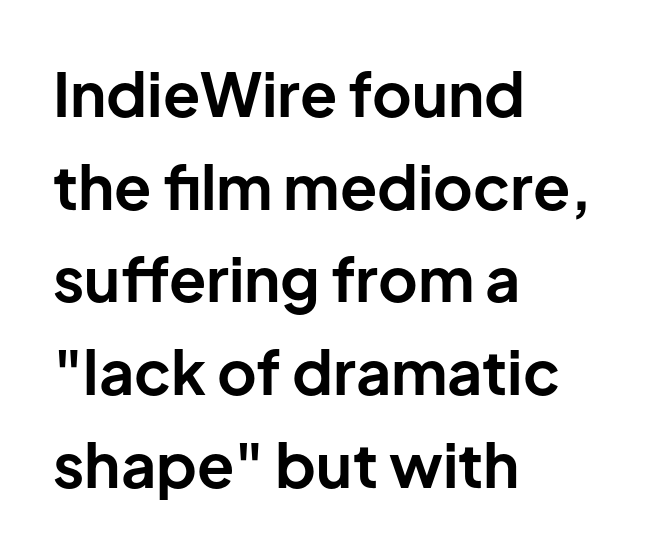
{"serif": "no", "italic": "no", "bold": "yes", "weight": "bold", "width": "normal", "stroke_contrast": "low", "x_height": "medium", "monospaced": "no", "underline": "no", "align": "left", "line_spacing": "normal", "line_spacing_ratio": 1.52, "letter_spacing": "normal", "letter_spacing_em": 0.0, "glyph_px": 61}
